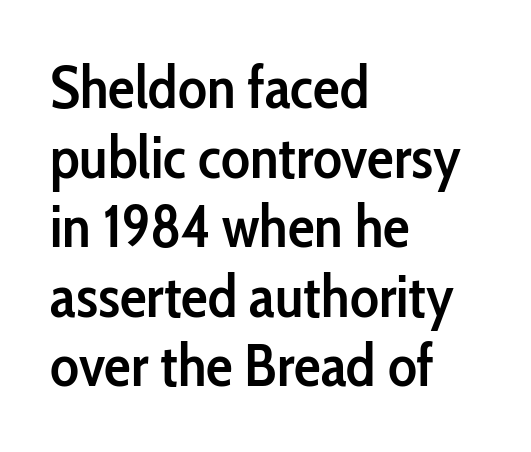
{"serif": "no", "italic": "no", "bold": "semi", "weight": "semibold", "width": "condensed", "stroke_contrast": "low", "x_height": "medium", "monospaced": "no", "underline": "no", "align": "left", "line_spacing_ratio": 1.16, "letter_spacing": "normal", "letter_spacing_em": 0.0, "glyph_px": 60}
